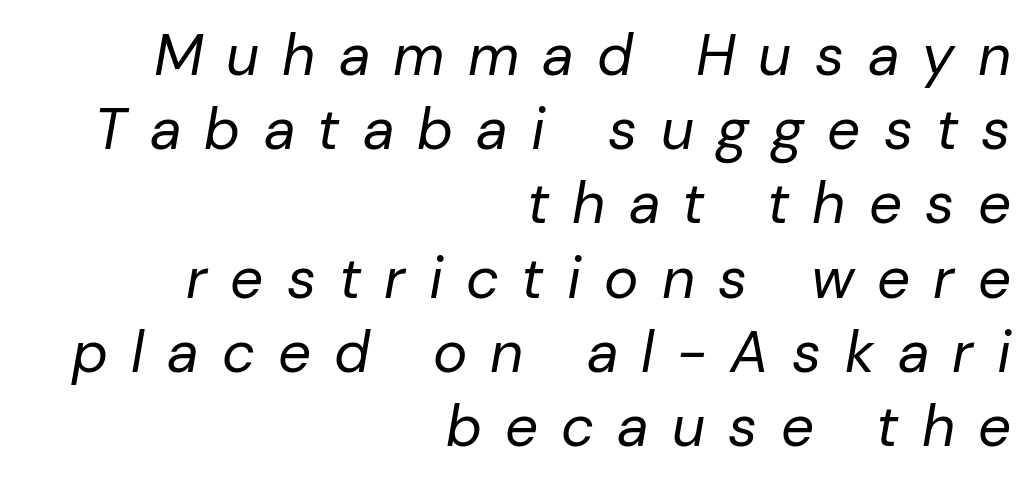
{"italic": "yes", "lean": "right", "slant_degrees": 10, "bold": "no", "weight": "regular", "width": "normal", "stroke_contrast": "low", "x_height": "medium", "monospaced": "no", "underline": "no", "align": "right", "line_spacing": "normal", "line_spacing_ratio": 1.28, "letter_spacing": "wide", "letter_spacing_em": 0.4, "glyph_px": 58}
